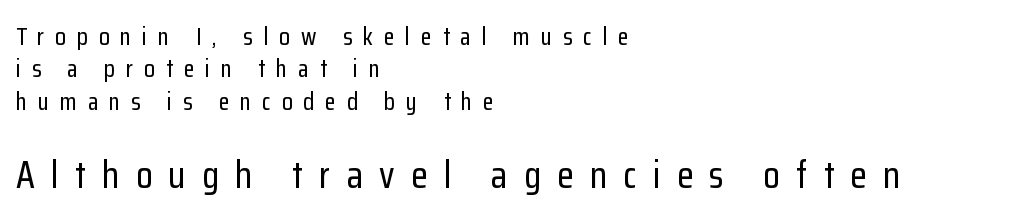
Q: Is the text italic (slanted)? A: No, it is upright.
Q: Is the typeface a serif or a sans-serif typeface? A: Sans-serif.
Q: Is the text underlined? A: No.
Q: How is the paragraph aligned? A: Left-aligned.
Q: Is the spacing between letters normal or unusually wide? A: Unusually wide.
Q: Is the spacing between lines tight, normal or loose? A: Normal.
Q: Which block of text is set in a larger size, the first (top) or the second (bottom)? A: The second (bottom) one.
Q: Width (condensed, normal, or wide)? A: Condensed.
Q: Stroke contrast? A: Low.
Q: x-height? A: Medium.
Q: Monospaced? A: No.
